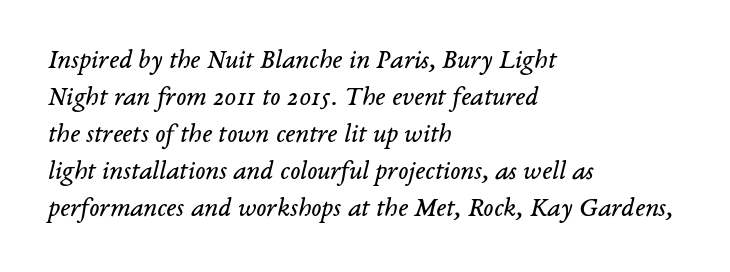
The image shows 27 px text type, italic (leaning right); set left-aligned, normal line spacing (1.37x), normal letter spacing, not underlined.
